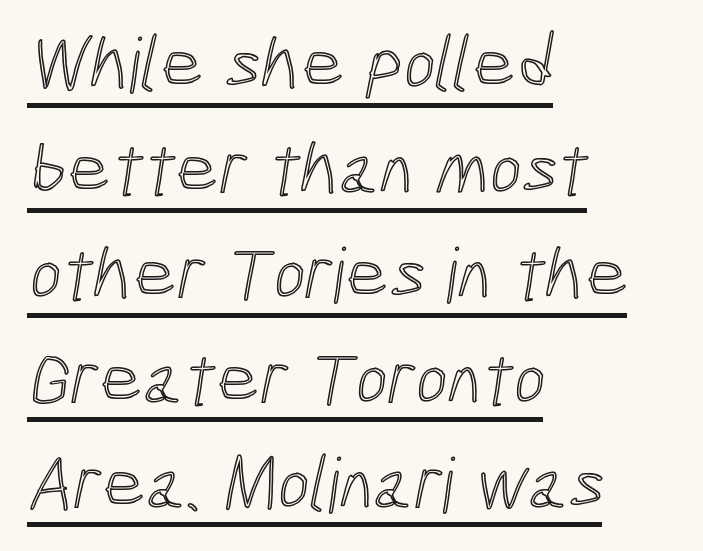
The image shows 76 px condensed type; set left-aligned, normal line spacing (1.38x), normal letter spacing, underlined; a medium x-height.
